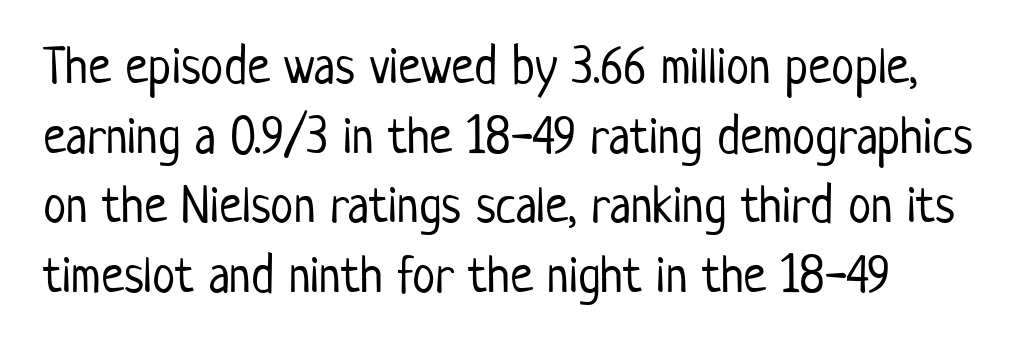
{"serif": "no", "italic": "no", "bold": "no", "weight": "light", "width": "condensed", "stroke_contrast": "low", "x_height": "medium", "monospaced": "no", "underline": "no", "align": "left", "line_spacing": "normal", "line_spacing_ratio": 1.34, "letter_spacing": "normal", "letter_spacing_em": 0.0, "glyph_px": 52}
